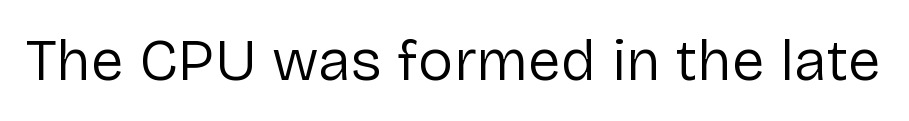
The image shows 59 px regular-weight sans-serif type, upright; set normal letter spacing, not underlined; low stroke contrast and a medium x-height.
